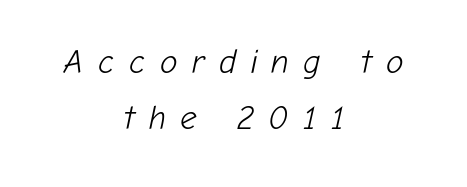
{"italic": "yes", "lean": "right", "slant_degrees": 12, "bold": "no", "weight": "light", "width": "normal", "stroke_contrast": "low", "x_height": "medium", "monospaced": "no", "underline": "no", "align": "center", "line_spacing_ratio": 1.71, "letter_spacing": "wide", "letter_spacing_em": 0.43, "glyph_px": 33}
